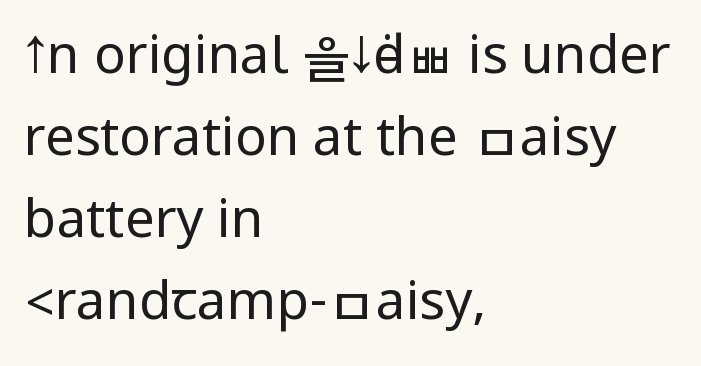
Where is the straight margin? On the left. Look at the tracking — it's just the regular setting, nothing added. The space directly below the letters is spotless. Horizontal bands of white between lines are of average thickness. Serif or sans? Sans — the stroke terminals are bare. Stems here are at most as thick as an everyday book face.
